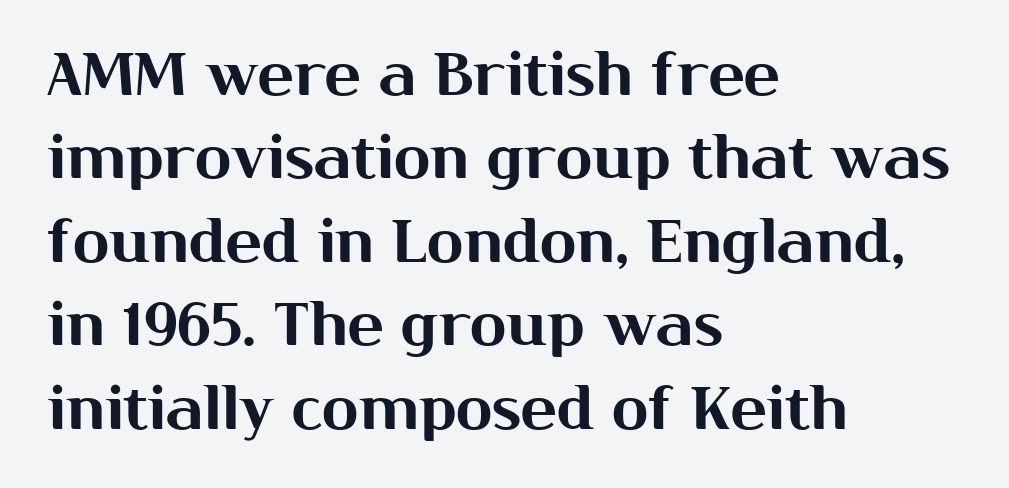
{"serif": "no", "italic": "no", "width": "normal", "stroke_contrast": "medium", "x_height": "medium", "monospaced": "no", "underline": "no", "align": "left", "line_spacing": "normal", "line_spacing_ratio": 1.39, "letter_spacing": "normal", "letter_spacing_em": 0.0, "glyph_px": 60}
